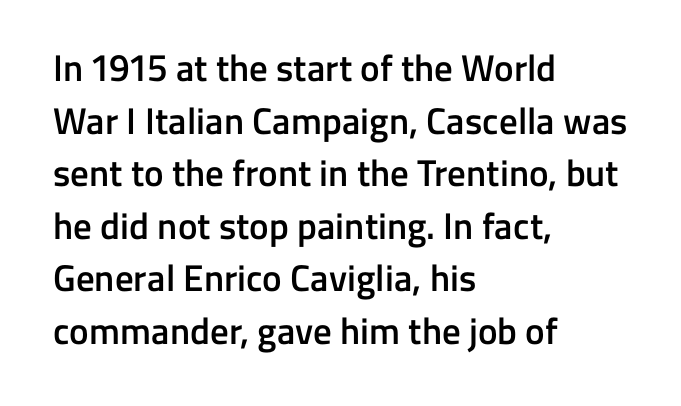
Q: Is the text bold? A: Semi-bold.
Q: Is the text italic (slanted)? A: No, it is upright.
Q: Is the typeface a serif or a sans-serif typeface? A: Sans-serif.
Q: Is the text underlined? A: No.
Q: How is the paragraph aligned? A: Left-aligned.
Q: Is the spacing between letters normal or unusually wide? A: Normal.
Q: Is the spacing between lines tight, normal or loose? A: Normal.
Q: Width (condensed, normal, or wide)? A: Normal.
Q: Stroke contrast? A: Low.
Q: x-height? A: Medium.
Q: Monospaced? A: No.
